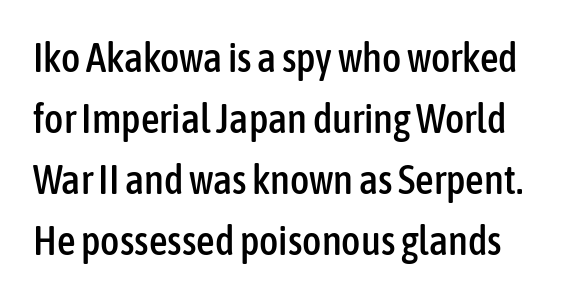
The image shows 41 px condensed sans-serif type, upright; set normal line spacing (1.49x), normal letter spacing, not underlined; low stroke contrast and a medium x-height.
